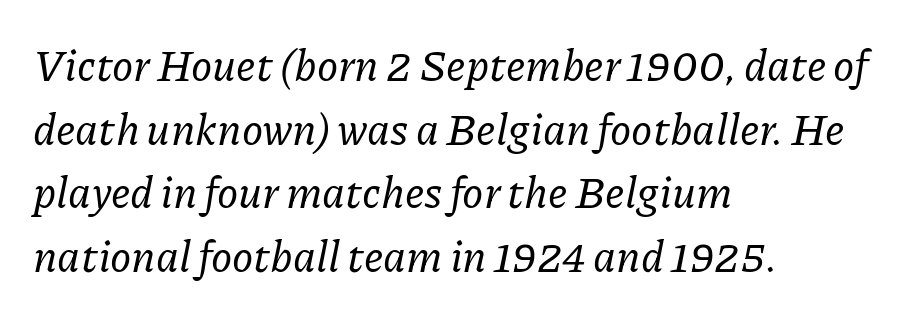
The image shows 43 px serif type, italic (leaning right); set left-aligned, normal line spacing (1.48x), normal letter spacing, not underlined; low stroke contrast and a medium x-height.
